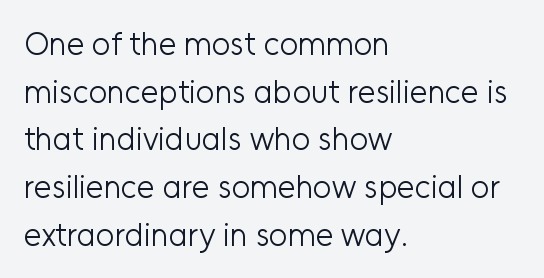
A typesetter would mark this as roman, not italic. One-word summary of the alignment: left. Default kerning and tracking; the words read as compact shapes. Each new line begins a customary step beneath the previous one. Typographically, this falls in the sans-serif category. Here the designer chose a conventional face with non-uniform glyph widths.
